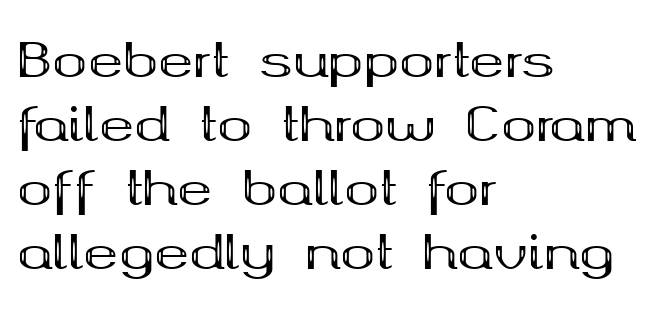
Q: Is the text bold? A: Yes.
Q: Is the text italic (slanted)? A: No, it is upright.
Q: Is the typeface a serif or a sans-serif typeface? A: Serif.
Q: Is the text underlined? A: No.
Q: How is the paragraph aligned? A: Left-aligned.
Q: Is the spacing between letters normal or unusually wide? A: Normal.
Q: Is the spacing between lines tight, normal or loose? A: Normal.
Q: Width (condensed, normal, or wide)? A: Wide.
Q: Stroke contrast? A: Medium.
Q: x-height? A: Medium.
Q: Monospaced? A: No.
